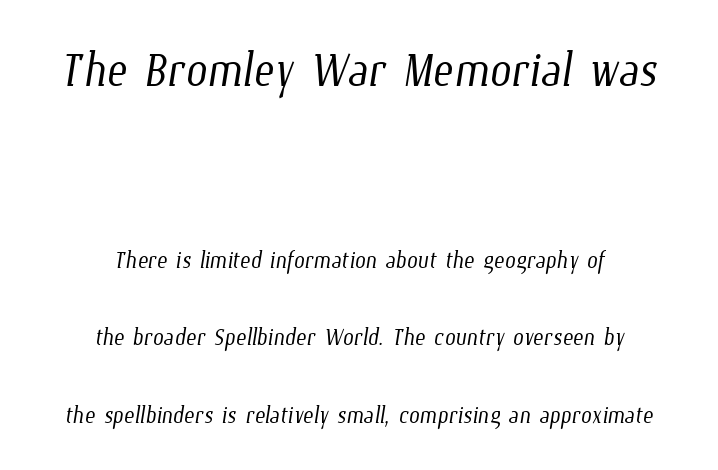
{"bold": "no", "weight": "light", "width": "condensed", "stroke_contrast": "low", "x_height": "medium", "monospaced": "no", "underline": "no", "align": "center", "line_spacing": "loose", "line_spacing_ratio": 2.5, "letter_spacing": "normal", "letter_spacing_em": 0.0, "larger_block": "first", "size_ratio": 2.0, "glyph_px": 62}
